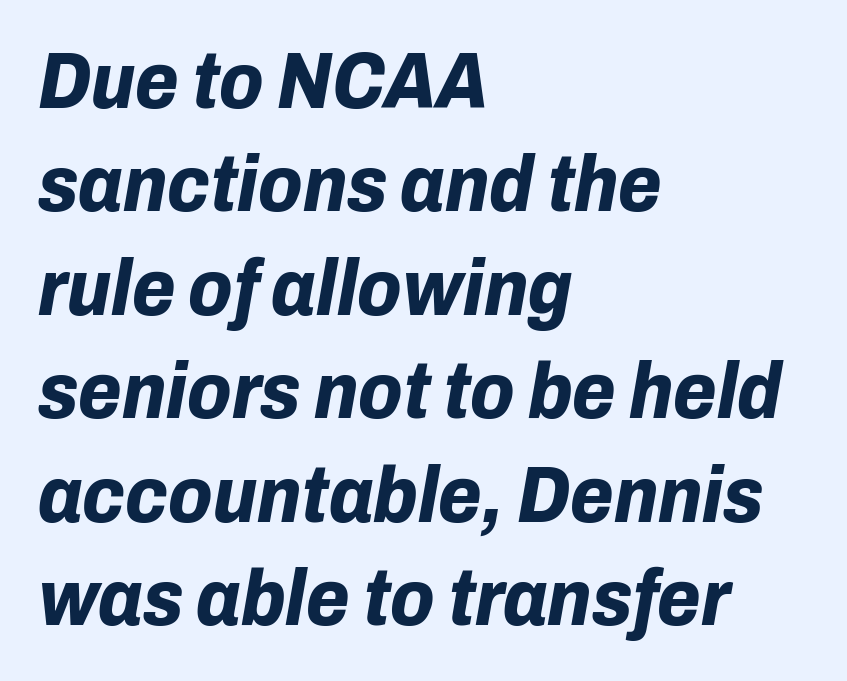
{"italic": "yes", "lean": "right", "slant_degrees": 10, "bold": "yes", "weight": "bold", "width": "normal", "stroke_contrast": "low", "x_height": "medium", "monospaced": "no", "underline": "no", "align": "left", "line_spacing": "normal", "line_spacing_ratio": 1.31, "letter_spacing": "normal", "letter_spacing_em": 0.0, "glyph_px": 79}
